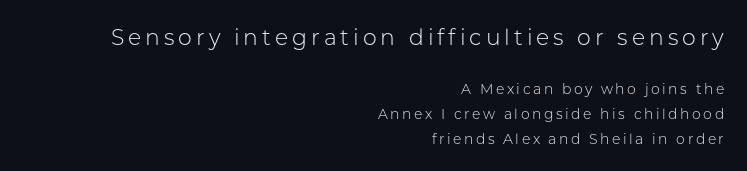
{"italic": "no", "bold": "no", "underline": "no", "align": "right", "line_spacing_ratio": 1.78, "larger_block": "first", "size_ratio": 1.57, "glyph_px": 22}
